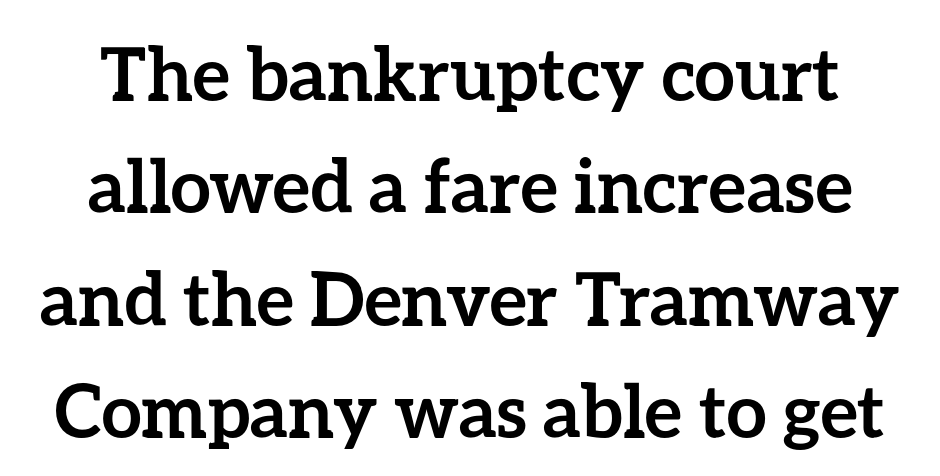
{"italic": "no", "bold": "yes", "weight": "semibold", "width": "normal", "stroke_contrast": "low", "x_height": "medium", "monospaced": "no", "underline": "no", "line_spacing": "normal", "line_spacing_ratio": 1.54, "letter_spacing": "normal", "letter_spacing_em": 0.0, "glyph_px": 73}
